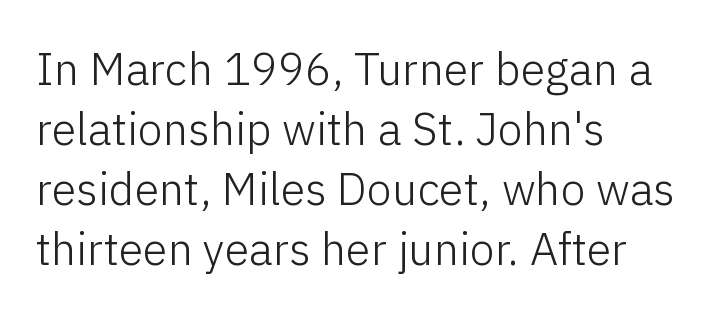
Q: Is the text bold? A: No.
Q: Is the text italic (slanted)? A: No, it is upright.
Q: Is the typeface a serif or a sans-serif typeface? A: Sans-serif.
Q: Is the text underlined? A: No.
Q: How is the paragraph aligned? A: Left-aligned.
Q: Is the spacing between letters normal or unusually wide? A: Normal.
Q: Is the spacing between lines tight, normal or loose? A: Normal.
Q: Width (condensed, normal, or wide)? A: Normal.
Q: Stroke contrast? A: Low.
Q: x-height? A: Medium.
Q: Monospaced? A: No.
